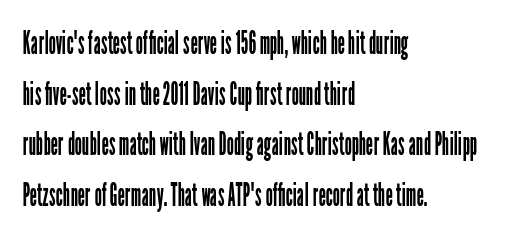
Teacher's note: observe the even left margin — that is flush-left alignment. The face used here is a sans, in the tradition of grotesques and geometrics. Bold? No — there's no thickening of the strokes. The letters stand straight up with perfectly vertical stems. In terms of letterspacing, this is plain default setting. Regarding leading, the lines here are spaced in the standard way.
